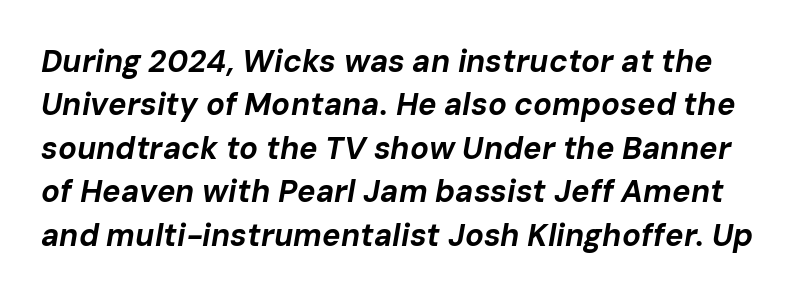
{"italic": "yes", "lean": "right", "slant_degrees": 10, "bold": "yes", "weight": "bold", "width": "normal", "stroke_contrast": "low", "x_height": "medium", "monospaced": "no", "underline": "no", "line_spacing": "normal", "line_spacing_ratio": 1.4, "letter_spacing": "normal", "letter_spacing_em": 0.0, "glyph_px": 31}
